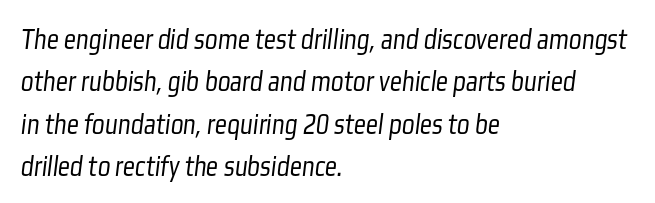
{"serif": "no", "bold": "no", "weight": "light", "width": "condensed", "stroke_contrast": "low", "x_height": "medium", "monospaced": "no", "underline": "no", "align": "left", "line_spacing": "normal", "line_spacing_ratio": 1.41, "letter_spacing": "normal", "letter_spacing_em": 0.0, "glyph_px": 30}
